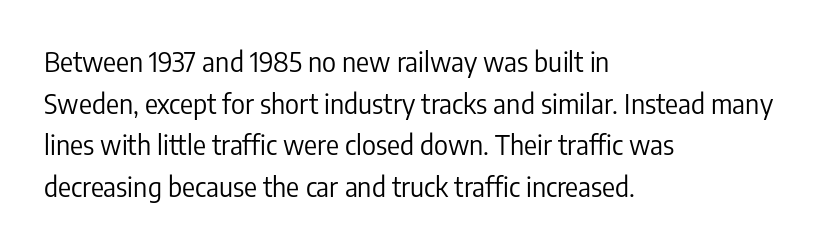
{"italic": "no", "bold": "no", "underline": "no", "align": "left", "line_spacing": "normal", "line_spacing_ratio": 1.54, "letter_spacing": "normal", "letter_spacing_em": 0.0, "glyph_px": 27}
